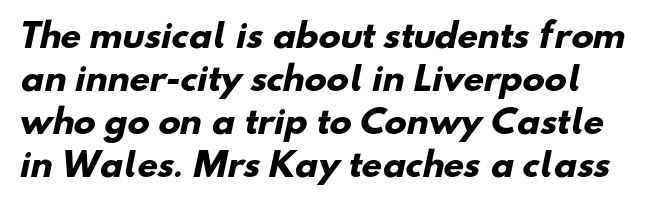
{"serif": "no", "bold": "yes", "weight": "heavy", "width": "normal", "stroke_contrast": "low", "x_height": "small", "monospaced": "no", "underline": "no", "align": "left", "line_spacing": "normal", "line_spacing_ratio": 1.3, "letter_spacing": "normal", "letter_spacing_em": 0.0, "glyph_px": 33}
